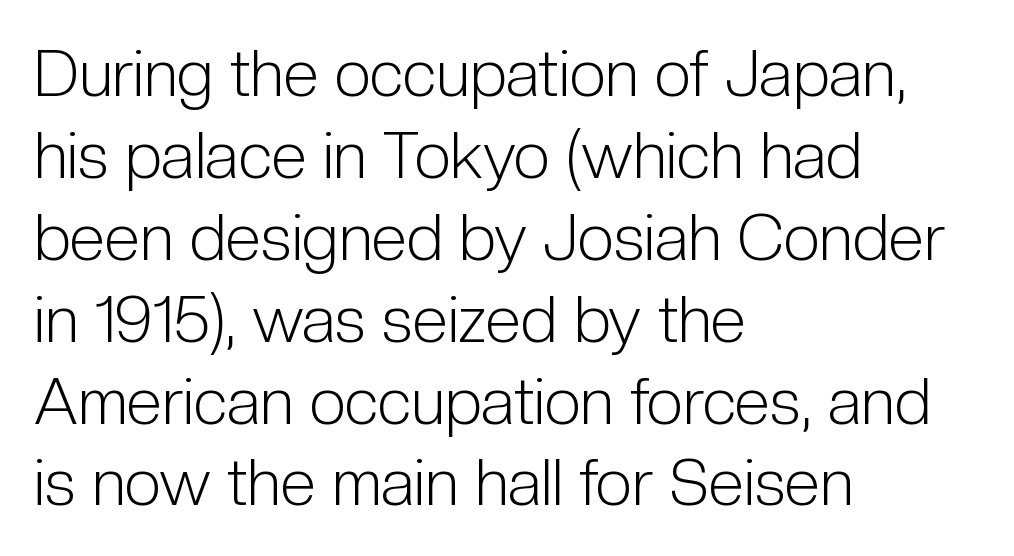
The image shows 65 px light, condensed sans-serif type, upright; set left-aligned, normal line spacing (1.26x), normal letter spacing, not underlined; low stroke contrast and a medium x-height.
